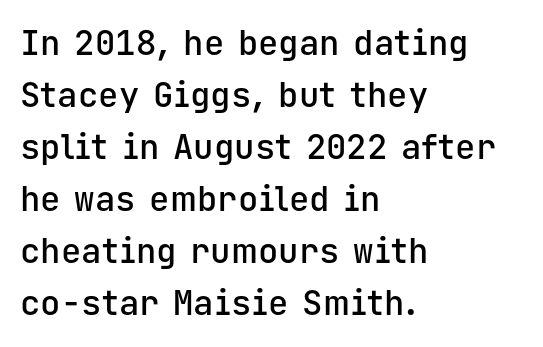
{"serif": "no", "italic": "no", "bold": "semi", "weight": "semibold", "width": "normal", "stroke_contrast": "low", "x_height": "medium", "monospaced": "yes", "underline": "no", "align": "left", "line_spacing": "normal", "line_spacing_ratio": 1.53, "letter_spacing": "normal", "letter_spacing_em": 0.0, "glyph_px": 34}
